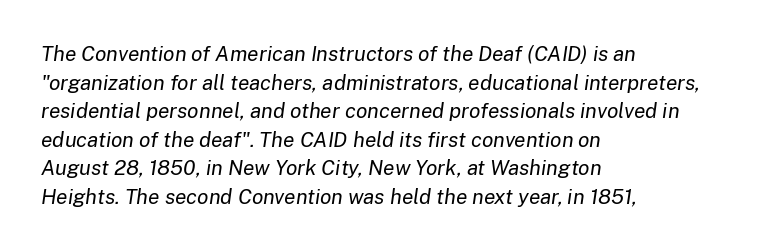
{"italic": "yes", "lean": "right", "slant_degrees": 8, "bold": "no", "underline": "no", "align": "left", "line_spacing": "normal", "line_spacing_ratio": 1.36, "letter_spacing": "normal", "letter_spacing_em": 0.0, "glyph_px": 21}
